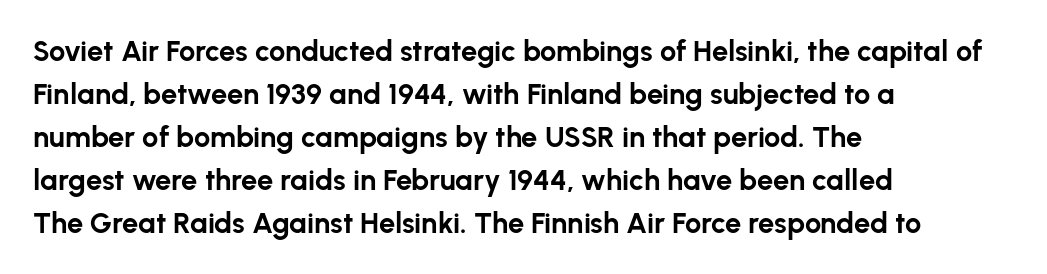
{"serif": "no", "italic": "no", "bold": "yes", "weight": "bold", "width": "normal", "stroke_contrast": "low", "x_height": "medium", "monospaced": "no", "underline": "no", "align": "left", "line_spacing": "normal", "line_spacing_ratio": 1.48, "letter_spacing": "normal", "letter_spacing_em": 0.0, "glyph_px": 29}
